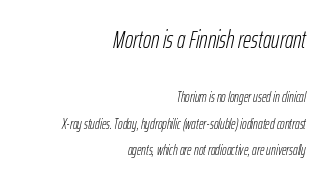
The letters in the upper block stand taller than those in the block below. Heft: none added — not bold. Is the letter spacing exaggerated? No — it looks like the ordinary default. Horizontally, the lines are justified to the trailing edge only. Check under the words: just untouched page.
